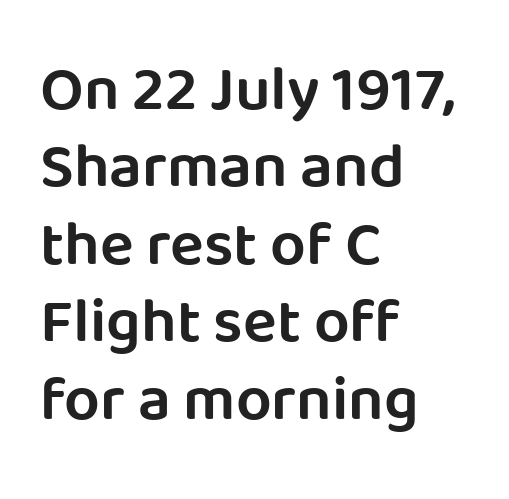
{"serif": "no", "italic": "no", "bold": "semi", "weight": "semibold", "width": "normal", "stroke_contrast": "low", "x_height": "large", "monospaced": "no", "underline": "no", "align": "left", "line_spacing_ratio": 1.23, "letter_spacing": "normal", "letter_spacing_em": 0.0, "glyph_px": 63}
